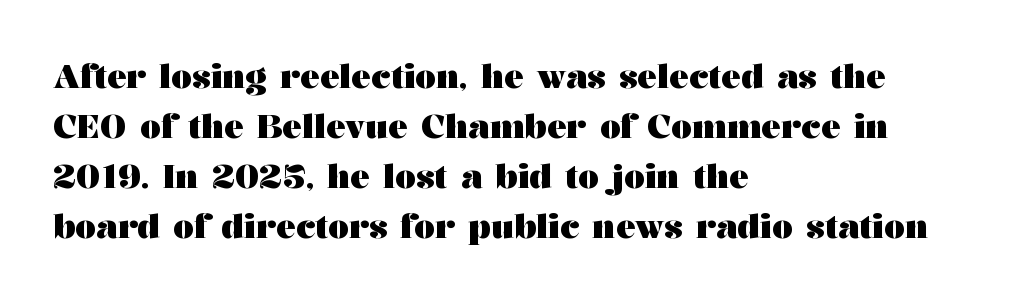
{"serif": "yes", "italic": "no", "bold": "yes", "weight": "heavy", "width": "wide", "stroke_contrast": "medium", "x_height": "medium", "monospaced": "no", "underline": "no", "align": "left", "line_spacing": "normal", "line_spacing_ratio": 1.52, "letter_spacing": "normal", "letter_spacing_em": 0.0, "glyph_px": 33}
